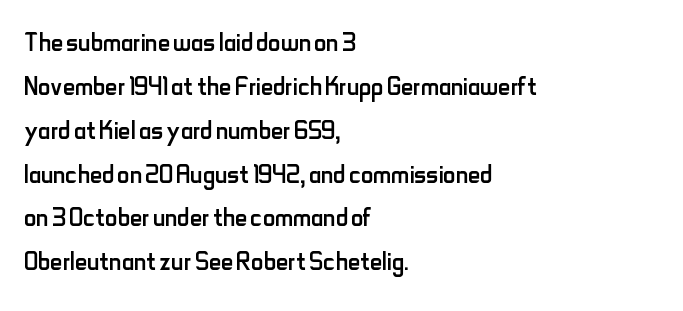
{"serif": "no", "italic": "no", "bold": "no", "weight": "regular", "width": "condensed", "stroke_contrast": "low", "x_height": "small", "monospaced": "no", "underline": "no", "align": "left", "line_spacing": "normal", "line_spacing_ratio": 1.29, "letter_spacing": "normal", "letter_spacing_em": 0.0, "glyph_px": 34}
